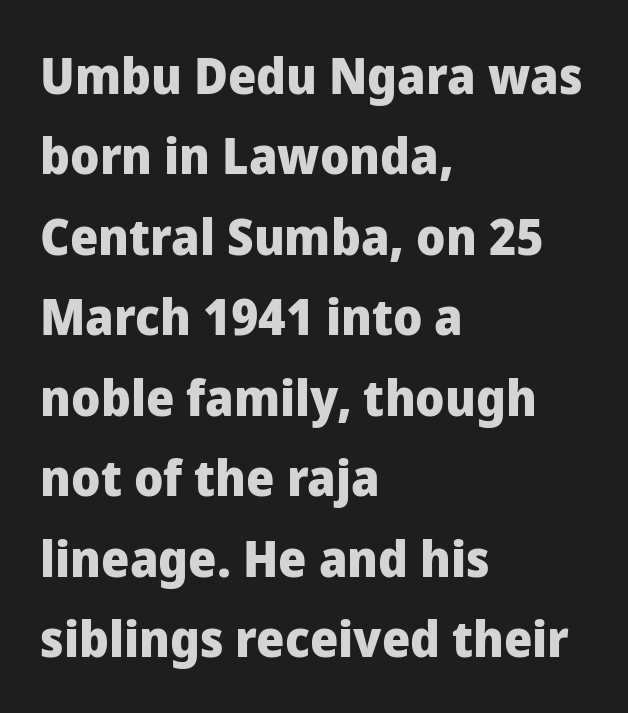
The image shows 50 px heavy sans-serif type, upright; set left-aligned, normal line spacing (1.61x), normal letter spacing, not underlined; low stroke contrast and a medium x-height.
